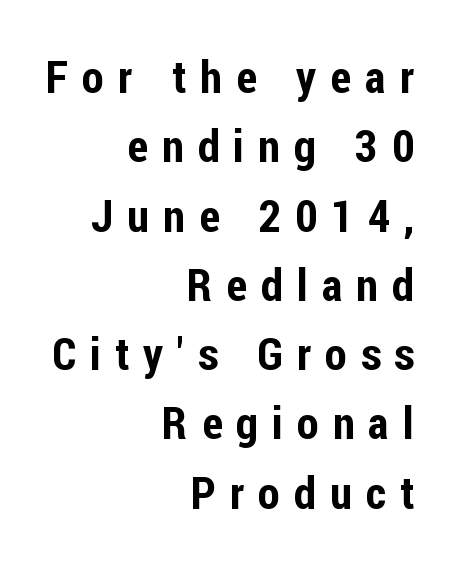
Line ends are locked; line starts wander. The rendering uses a moderate line-height, typical for paragraphs. Words float on clear page, feet unadorned. Each letter's strokes conclude bluntly, with no projecting serifs.
